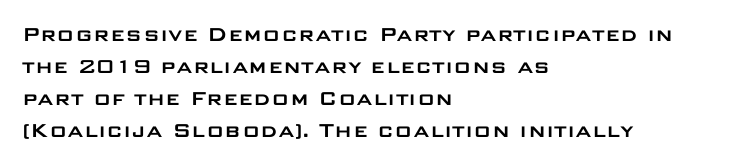
The image shows 24 px text type, upright; set left-aligned, normal line spacing (1.34x), normal letter spacing, not underlined.
